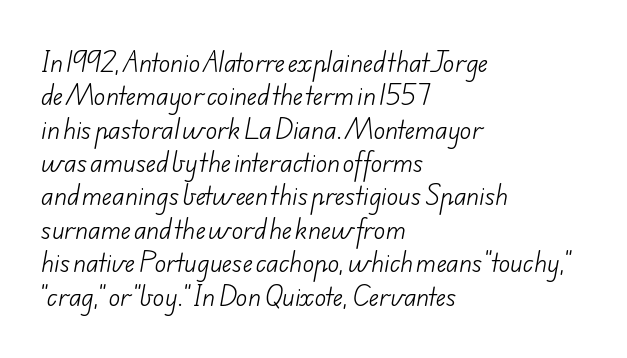
The image shows 24 px text type; set left-aligned, normal line spacing (1.39x), normal letter spacing, not underlined.
